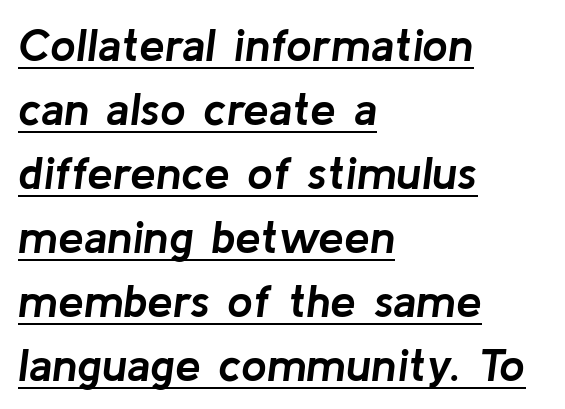
Q: Is the text bold? A: Yes.
Q: Is the text italic (slanted)? A: Yes, it leans right by about 8 degrees.
Q: Is the text underlined? A: Yes.
Q: How is the paragraph aligned? A: Left-aligned.
Q: Is the spacing between letters normal or unusually wide? A: Normal.
Q: Is the spacing between lines tight, normal or loose? A: Normal.
Q: Width (condensed, normal, or wide)? A: Normal.
Q: Stroke contrast? A: Low.
Q: x-height? A: Medium.
Q: Monospaced? A: No.
